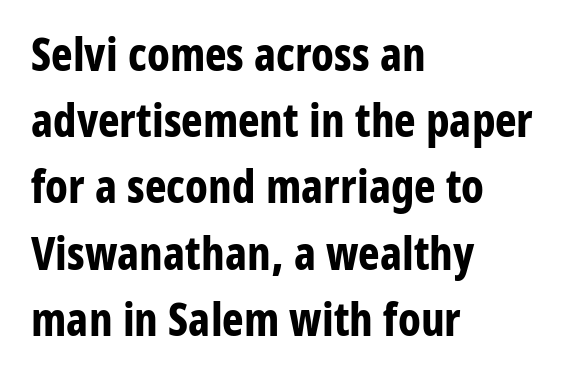
Is there much room between lines? A standard amount, neither cramped nor airy. Observe the absence of serifs on each vertical stroke in this sample. Rendered with straight, roman letterforms. Reading down the block, your eye returns to a fixed left position each line. Each letter keeps its own natural width here, so spacing adapts to shape. This rendering leaves character spacing at its baseline value.
